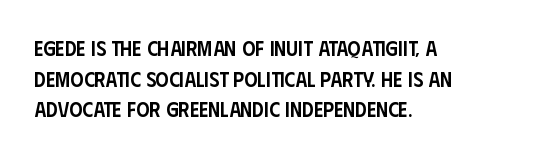
Look at the tracking — it's just the regular setting, nothing added. Normally led — the rows are evenly, conventionally spaced. The paragraph has a hard left edge and a soft right edge. Notice how the stems are strictly vertical — no italics here.
